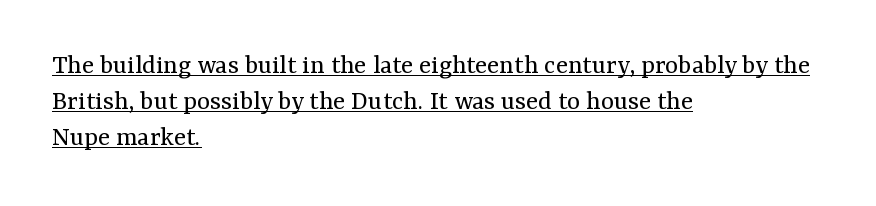
No letter is thick-stroked: the sample isn't bold. There is no visible air inserted between adjacent glyphs. The leading is moderate, giving the passage an even texture. The text was rendered using a seriffed face with decorative stroke endings. Note the varied advance widths — an 'i' is clearly narrower than an 'm'.
